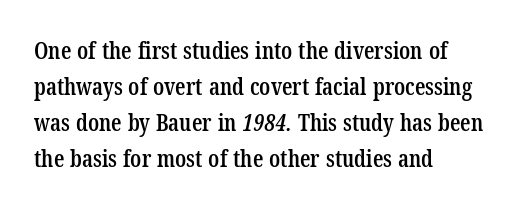
{"bold": "semi", "underline": "no", "align": "left", "line_spacing": "normal", "line_spacing_ratio": 1.57, "letter_spacing": "normal", "letter_spacing_em": 0.0, "glyph_px": 23}
